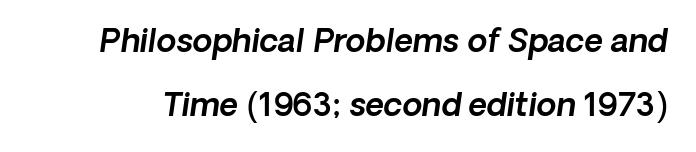
A bare baseline throughout the passage. The space between consecutive lines is lavish. Honestly, the letter spacing is just normal — you wouldn't notice it. Slanted lettering throughout. Note the varied advance widths — an 'i' is clearly narrower than an 'm'.
